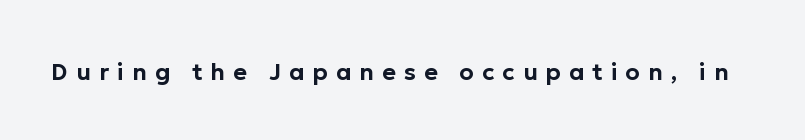
Letter spacing: wide. The gap between lines stays unmarked. Is there any slant? The stems are plumb.
